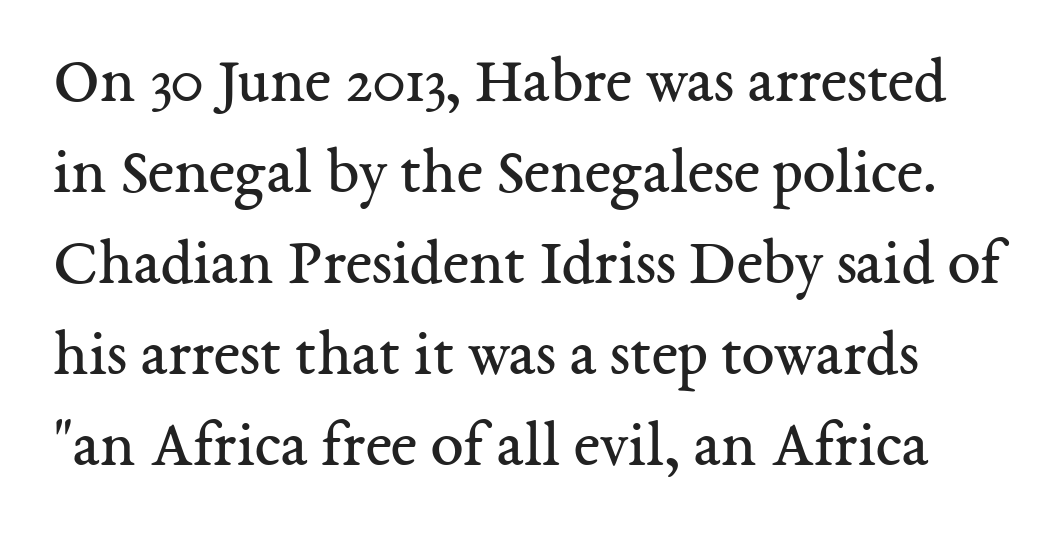
You could not count columns in this text — the font is proportionally spaced. Ascenders rise straight up at ninety degrees. A typesetter would call this zero additional tracking. One glance says typical: line gaps are just what's usual.
